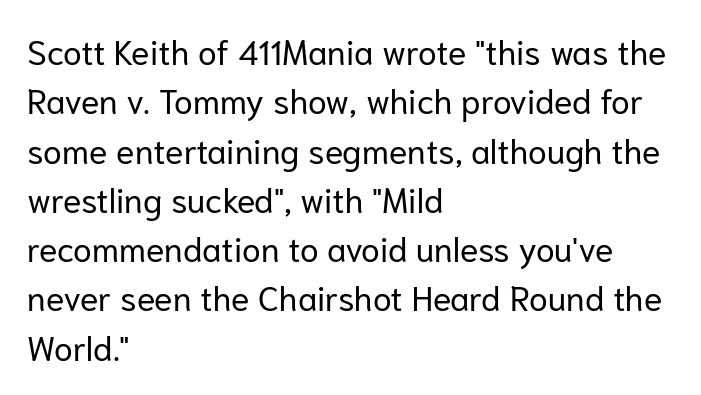
Caption: multi-line text, flush left, ragged right. Looks like regular typesetting: each glyph gets only the width it needs. Do the letters lean? They stand straight. A clean baseline with only descenders dipping below it. Nobody touched the tracking dial on this one. Serif or sans? Sans — the stroke terminals are bare.
